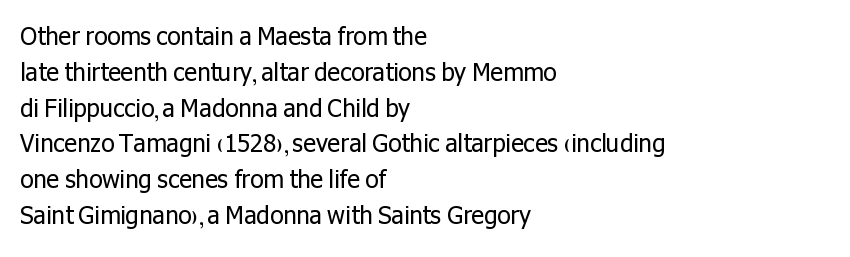
{"italic": "no", "bold": "no", "underline": "no", "align": "left", "line_spacing": "normal", "line_spacing_ratio": 1.49, "letter_spacing": "normal", "letter_spacing_em": 0.0, "glyph_px": 24}
